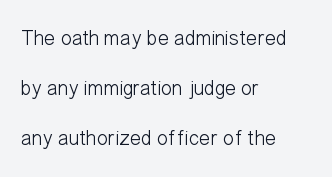
{"italic": "no", "bold": "no", "underline": "no", "align": "left", "line_spacing": "loose", "line_spacing_ratio": 2.38, "letter_spacing": "normal", "letter_spacing_em": 0.0, "glyph_px": 21}
